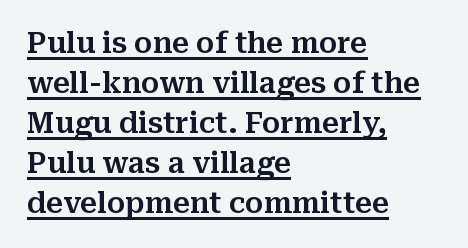
The words here are underlined. To sum up the face: it has serifs. Glyph-to-glyph distance matches everyday printed text. A classic flush-left, rag-right setting is used for this passage.
